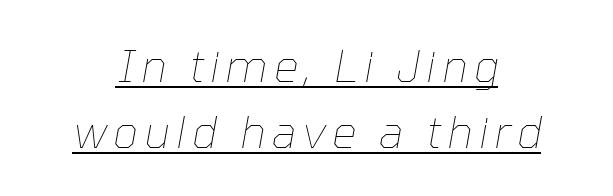
A typographer would call this underscored text. Every character sits at an angle, as italics do. The passage shown is typed in a proportional face where columns would drift. Normally led — the rows are evenly, conventionally spaced.
